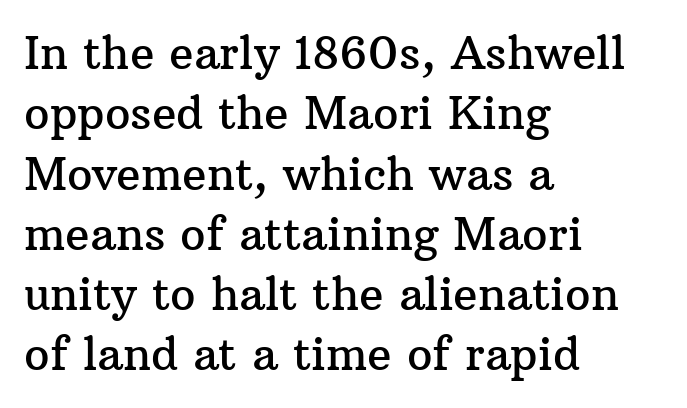
The image shows 45 px serif type, upright; set left-aligned, normal line spacing (1.34x), normal letter spacing, not underlined; medium stroke contrast and a medium x-height.
